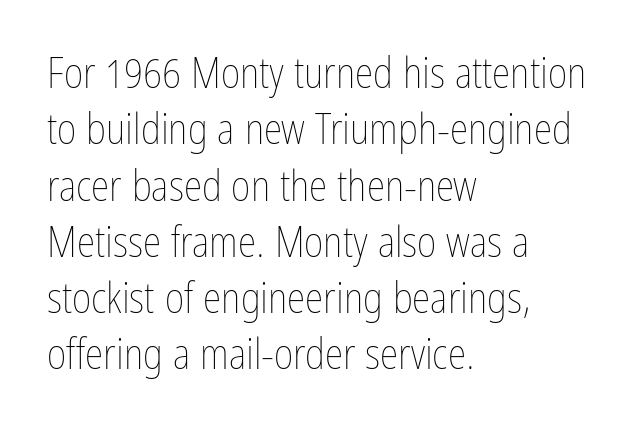
The image shows 42 px thin, condensed type, upright; set left-aligned, normal line spacing (1.34x), normal letter spacing, not underlined; low stroke contrast and a medium x-height.
